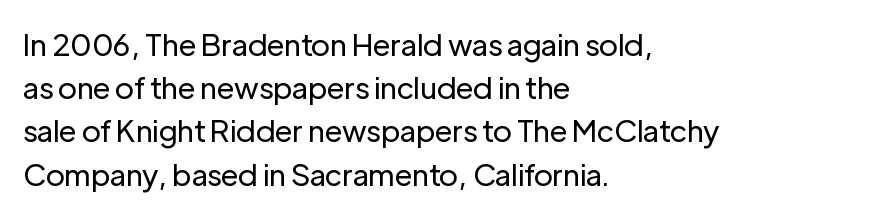
Q: Is the text bold? A: No.
Q: Is the text italic (slanted)? A: No, it is upright.
Q: Is the typeface a serif or a sans-serif typeface? A: Sans-serif.
Q: Is the text underlined? A: No.
Q: How is the paragraph aligned? A: Left-aligned.
Q: Is the spacing between letters normal or unusually wide? A: Normal.
Q: Is the spacing between lines tight, normal or loose? A: Normal.
Q: Width (condensed, normal, or wide)? A: Normal.
Q: Stroke contrast? A: Low.
Q: x-height? A: Medium.
Q: Monospaced? A: No.
